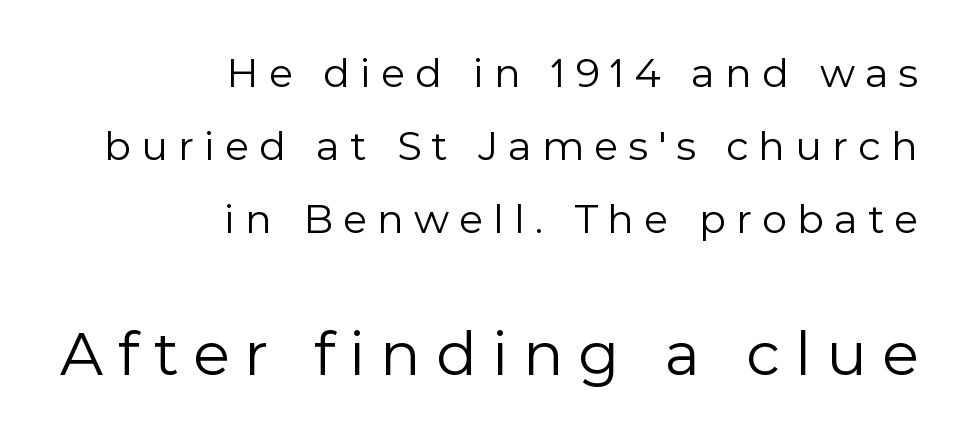
Q: Is the text bold? A: No.
Q: Is the text italic (slanted)? A: No, it is upright.
Q: Is the typeface a serif or a sans-serif typeface? A: Sans-serif.
Q: Is the text underlined? A: No.
Q: How is the paragraph aligned? A: Right-aligned.
Q: Is the spacing between letters normal or unusually wide? A: Unusually wide.
Q: Which block of text is set in a larger size, the first (top) or the second (bottom)? A: The second (bottom) one.
Q: Width (condensed, normal, or wide)? A: Normal.
Q: x-height? A: Medium.
Q: Monospaced? A: No.
